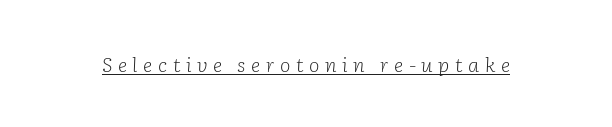
{"italic": "yes", "lean": "right", "slant_degrees": 2, "bold": "no", "underline": "yes", "letter_spacing": "wide", "letter_spacing_em": 0.28, "glyph_px": 20}
